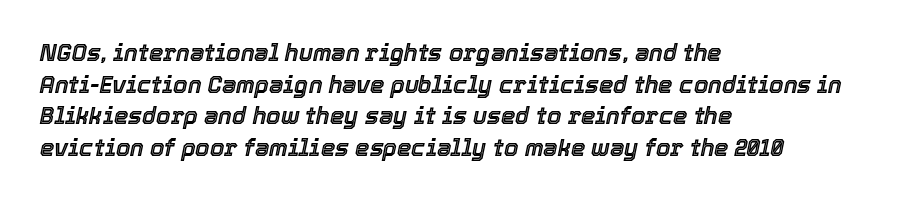
These lines keep a tight, regular rhythm from letter to letter. The lines are quadded left. Clear beneath every line of the passage. A typesetter would call this leading conventional body-copy spacing.
